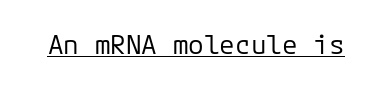
Short note: letters normally spaced. Is this a heavy cut? Hardly; it is regular or lighter. This sample uses an upright cut, with every glyph sitting square on the baseline. Is there an underline? Yes — a line sits under the letters.
